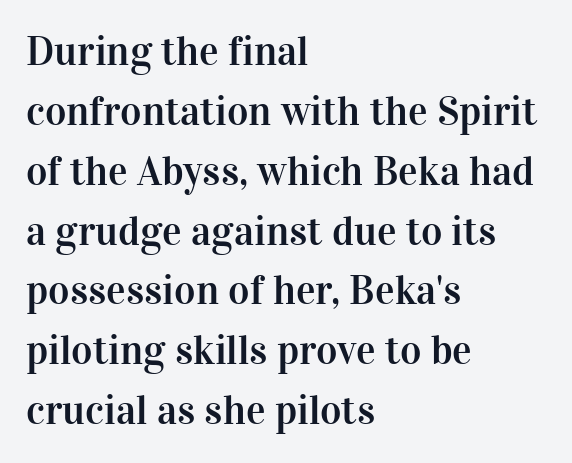
In terms of letterspacing, this is plain default setting. If you drew a line through each stem, it would be perfectly vertical. Words float on clear page, feet unadorned. Casual observation: everything's shoved over to the left. The type family on display is of the serif kind.
